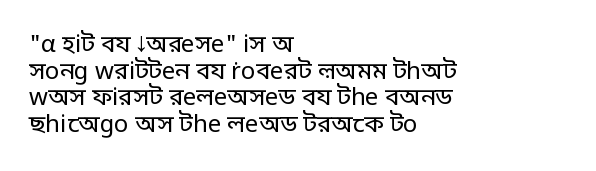
The image shows 24 px text type, upright; set left-aligned, tight line spacing (1.11x), normal letter spacing, not underlined.
